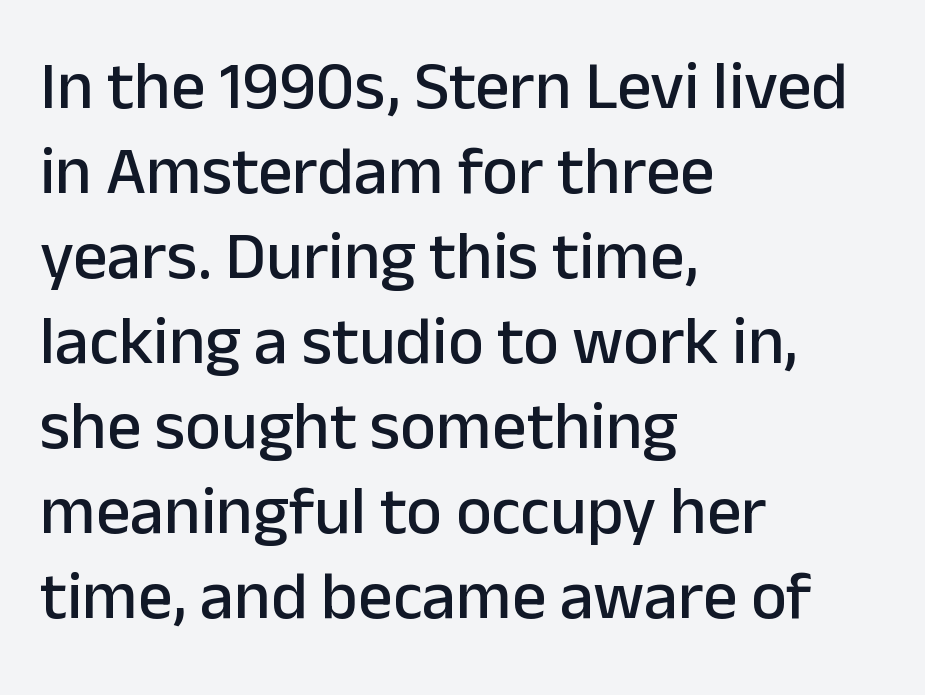
{"serif": "no", "italic": "no", "width": "normal", "stroke_contrast": "low", "x_height": "medium", "monospaced": "no", "underline": "no", "align": "left", "line_spacing": "normal", "line_spacing_ratio": 1.25, "letter_spacing": "normal", "letter_spacing_em": 0.0, "glyph_px": 68}
